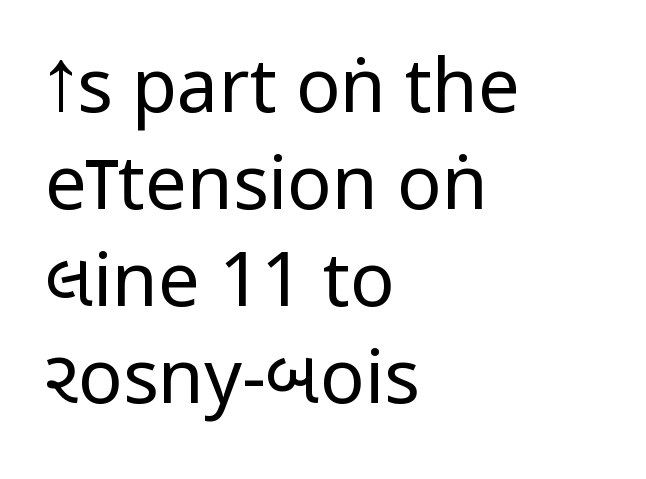
The image shows 74 px regular-weight, condensed sans-serif type, upright; set left-aligned, normal line spacing (1.31x), normal letter spacing, not underlined; low stroke contrast and a large x-height.
